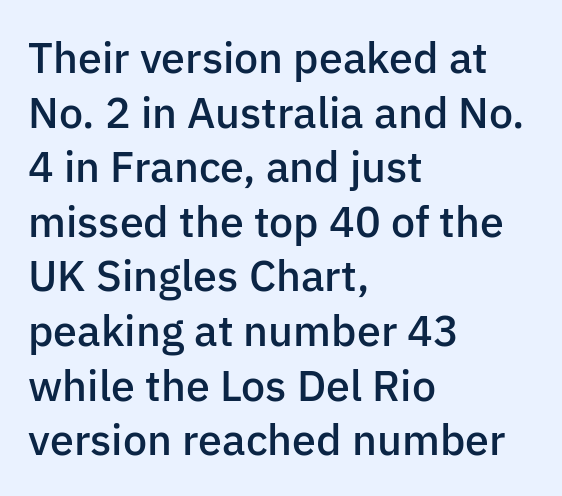
Typesetter's note: demi weight, one step under bold. A clean baseline with only descenders dipping below it. Examine the stroke ends and you'll find no serifs. This rendering leaves character spacing at its baseline value. Every stem runs plumb, perpendicular to the baseline. These lines are rendered in a variable-pitch font.
